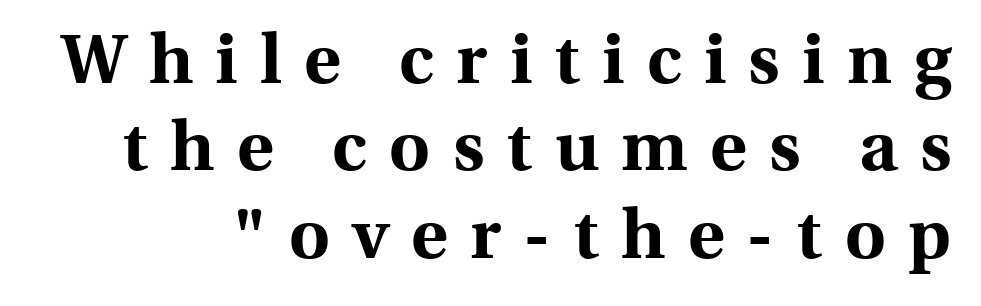
{"serif": "yes", "italic": "no", "bold": "yes", "weight": "bold", "width": "normal", "x_height": "medium", "monospaced": "no", "underline": "no", "line_spacing": "normal", "line_spacing_ratio": 1.25, "letter_spacing": "wide", "letter_spacing_em": 0.32, "glyph_px": 70}
